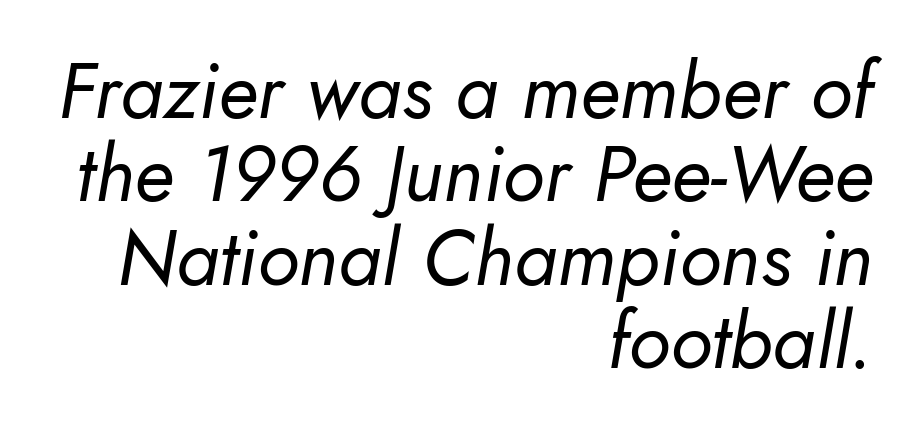
The image shows 78 px regular-weight type, italic (leaning right); set right-aligned, tight line spacing (1.07x), normal letter spacing, not underlined; low stroke contrast and a small x-height.
